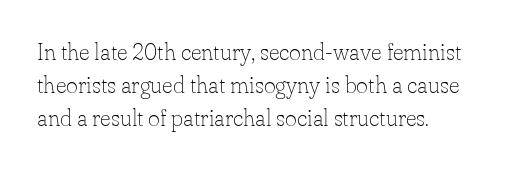
{"italic": "no", "bold": "no", "underline": "no", "align": "left", "line_spacing": "normal", "line_spacing_ratio": 1.44, "letter_spacing": "normal", "letter_spacing_em": 0.0, "glyph_px": 23}
